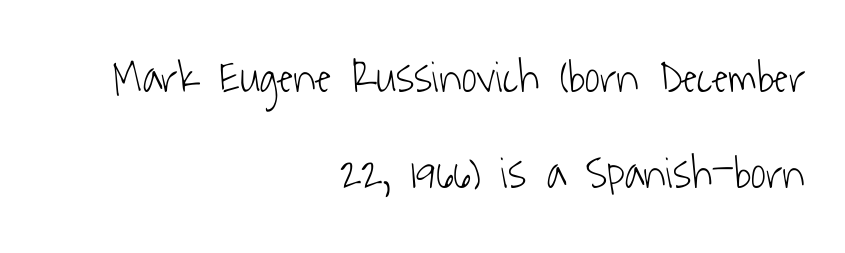
Serifs: no, the terminals of the letterforms are clean. The rendering uses a large line-height, opening up the rows. This rendering uses right alignment, leaving the left contour irregular. The line texture is even and compact thanks to regular tracking. Rule under the text: the space is simply empty.
